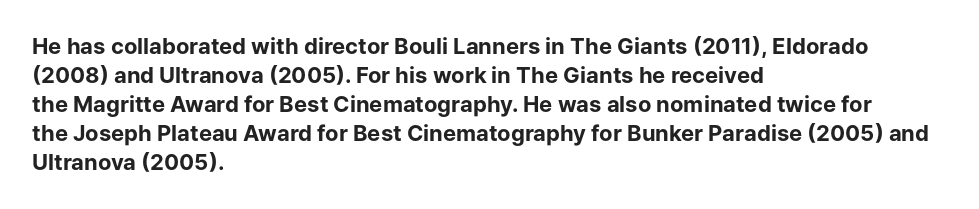
The image shows 22 px bold type, upright; set left-aligned, normal line spacing (1.32x), normal letter spacing, not underlined.
